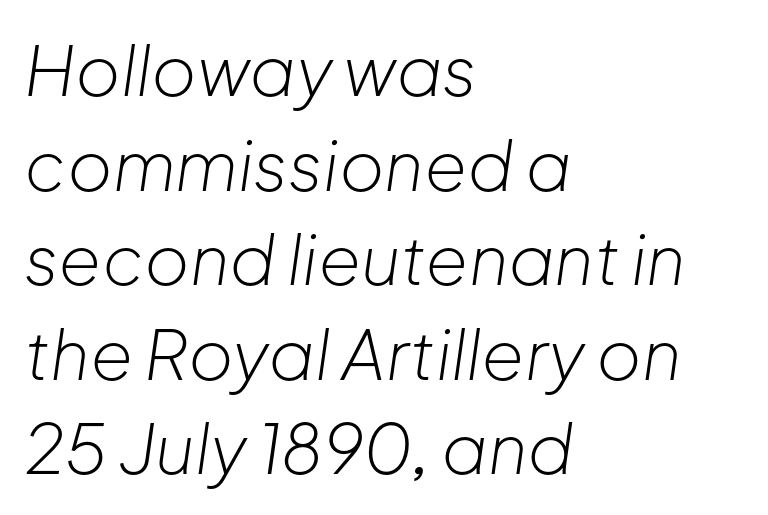
Layout note: lines flush left. Each word holds together tightly as a unit, with standard inter-letter gaps. The cut favours lightness, reaching ordinary text weight at its darkest. This sample keeps an unexceptional amount of space between lines. This sample uses an oblique cut, with every glyph tilted off the vertical. These lines are rendered in a variable-pitch font.
